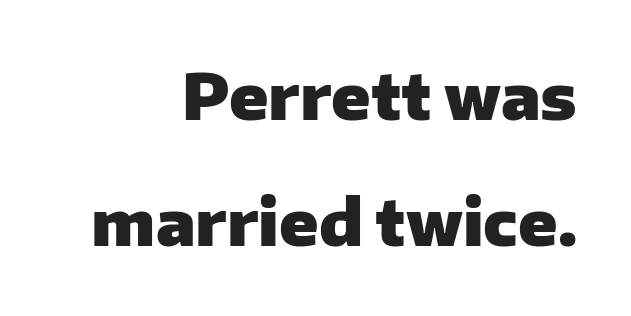
{"serif": "no", "italic": "no", "bold": "yes", "weight": "heavy", "width": "normal", "stroke_contrast": "low", "x_height": "medium", "monospaced": "no", "underline": "no", "align": "right", "line_spacing": "loose", "line_spacing_ratio": 1.97, "letter_spacing": "normal", "letter_spacing_em": 0.0, "glyph_px": 64}
